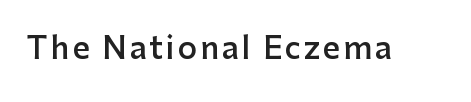
{"serif": "no", "italic": "no", "bold": "semi", "weight": "semibold", "width": "normal", "stroke_contrast": "low", "x_height": "medium", "monospaced": "no", "underline": "no", "glyph_px": 30}
